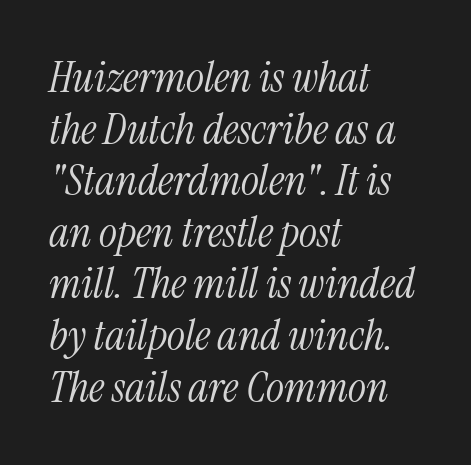
The text block is weighted toward the left margin, trailing off unevenly rightward. The passage shown is not underscored anywhere. A serif font was chosen for this passage. The lettering tilts uniformly, giving the passage an italic look. A quiet, ordinary-to-light weight characterises the typeface. You could not count columns in this text — the font is proportionally spaced.
